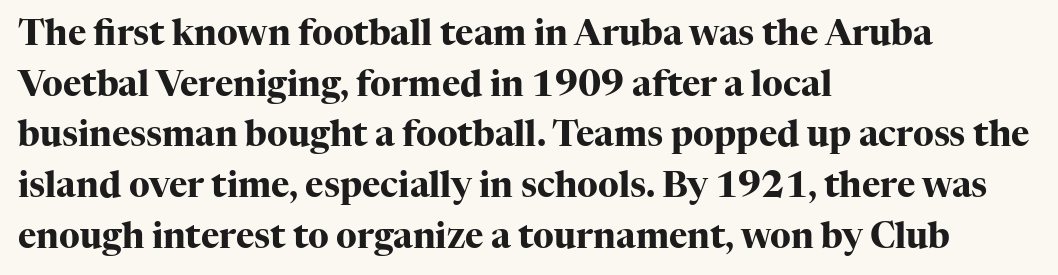
The image shows 35 px heavy serif type, upright; set left-aligned, normal line spacing (1.45x), normal letter spacing, not underlined; high stroke contrast and a medium x-height.
